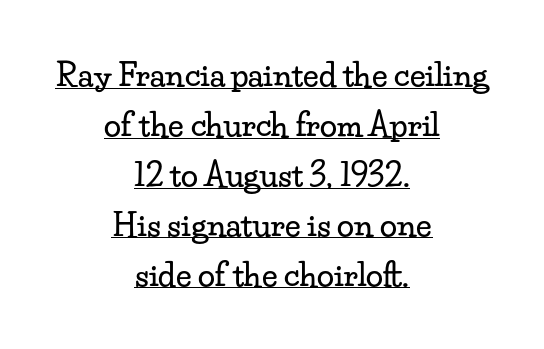
The image shows 31 px wide serif type, upright; set centered, normal line spacing (1.61x), normal letter spacing, underlined; low stroke contrast and a small x-height.
